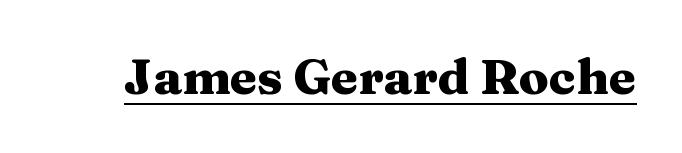
Q: Is the text bold? A: Yes.
Q: Is the text italic (slanted)? A: No, it is upright.
Q: Is the typeface a serif or a sans-serif typeface? A: Serif.
Q: Is the text underlined? A: Yes.
Q: Is the spacing between letters normal or unusually wide? A: Normal.
Q: Width (condensed, normal, or wide)? A: Wide.
Q: Stroke contrast? A: Medium.
Q: x-height? A: Medium.
Q: Monospaced? A: No.
